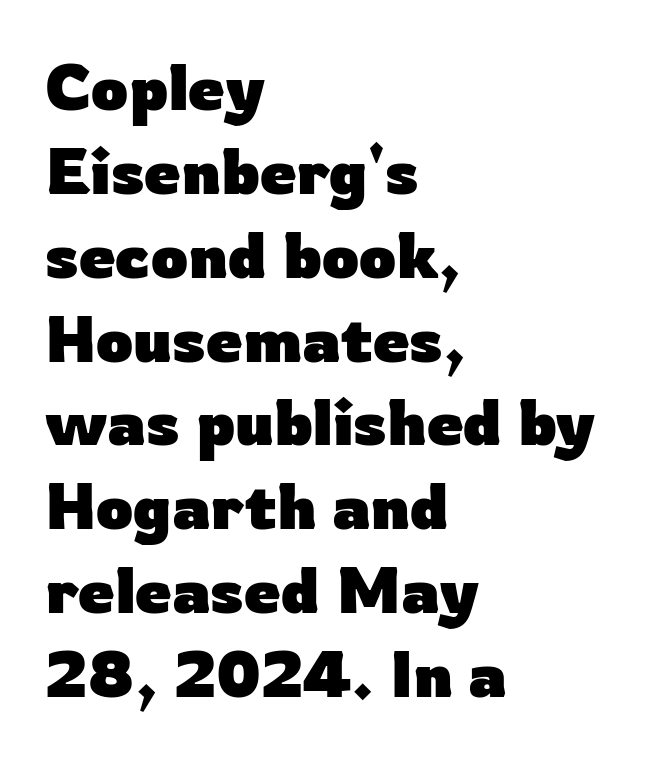
The image shows 65 px heavy sans-serif type, upright; set left-aligned, normal line spacing (1.29x), normal letter spacing, not underlined; low stroke contrast and a medium x-height.
